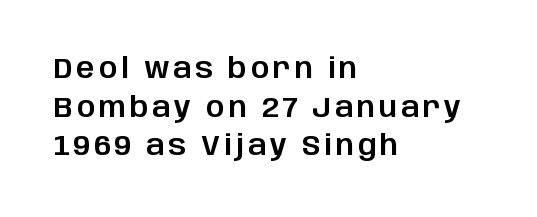
{"serif": "no", "italic": "no", "width": "normal", "stroke_contrast": "low", "x_height": "large", "monospaced": "no", "underline": "no", "align": "left", "line_spacing": "normal", "line_spacing_ratio": 1.33, "glyph_px": 29}
